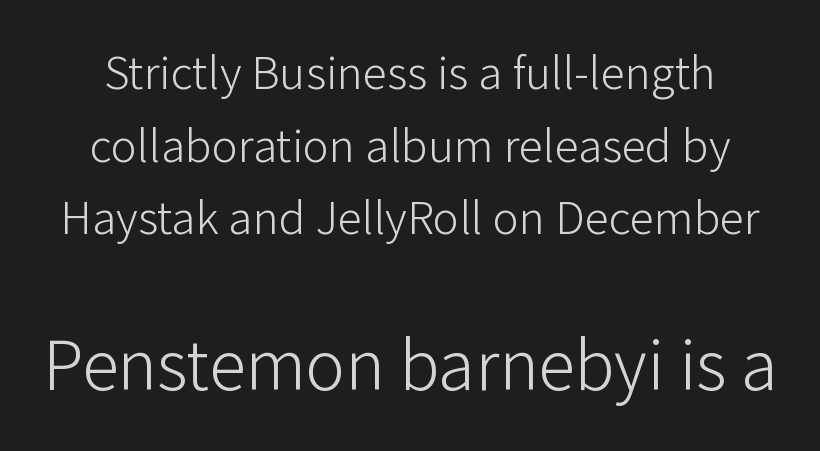
The image shows 74 px light sans-serif type, upright; set normal line spacing (1.48x), normal letter spacing, not underlined; the second (bottom) block is 1.51x larger; low stroke contrast and a medium x-height.
